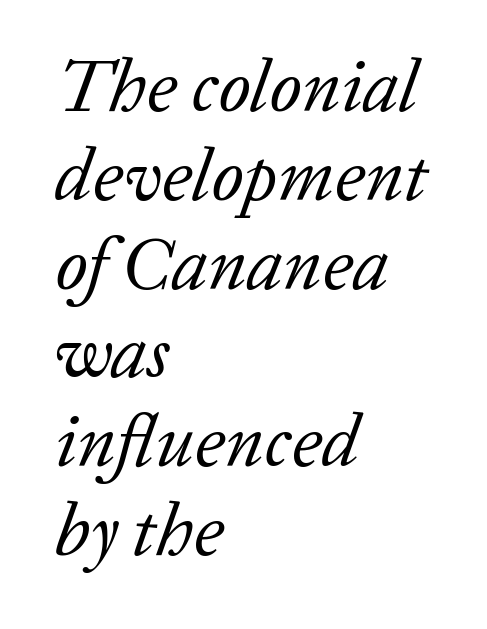
The compositor pushed each line to the left boundary. Italic: yes, the glyphs are oblique. Stroke terminals: seriffed. Check under the words: just untouched page. Do the characters align in a grid? No, the font is proportional. Stroke thickness stays within the range of a standard reading face or lighter.
